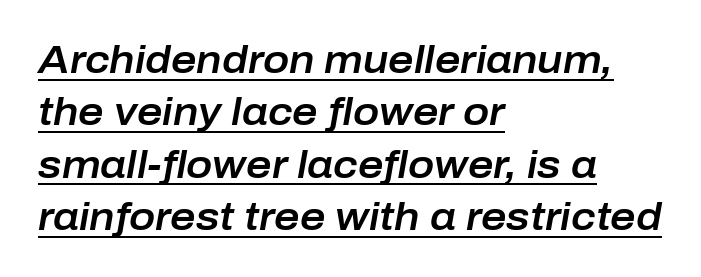
{"italic": "yes", "lean": "right", "slant_degrees": 10, "width": "normal", "stroke_contrast": "low", "x_height": "medium", "monospaced": "no", "underline": "yes", "align": "left", "line_spacing": "normal", "line_spacing_ratio": 1.34, "letter_spacing": "normal", "letter_spacing_em": 0.0, "glyph_px": 39}
